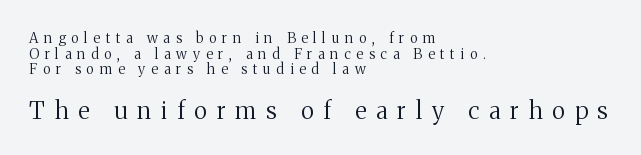
The image shows 24 px text type, upright; set left-aligned, tight line spacing (1.11x), unusually wide letter spacing (+0.41 em), not underlined; the second (bottom) block is 1.71x larger.
